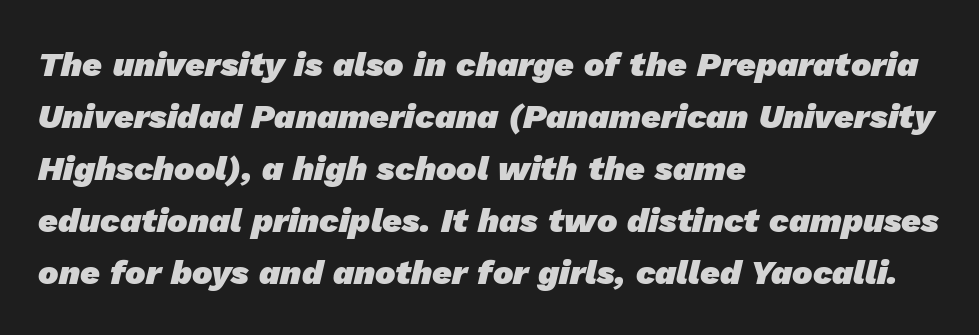
{"serif": "no", "bold": "yes", "weight": "heavy", "width": "normal", "stroke_contrast": "low", "x_height": "medium", "monospaced": "no", "underline": "no", "align": "left", "line_spacing": "normal", "line_spacing_ratio": 1.53, "letter_spacing": "normal", "letter_spacing_em": 0.0, "glyph_px": 34}
